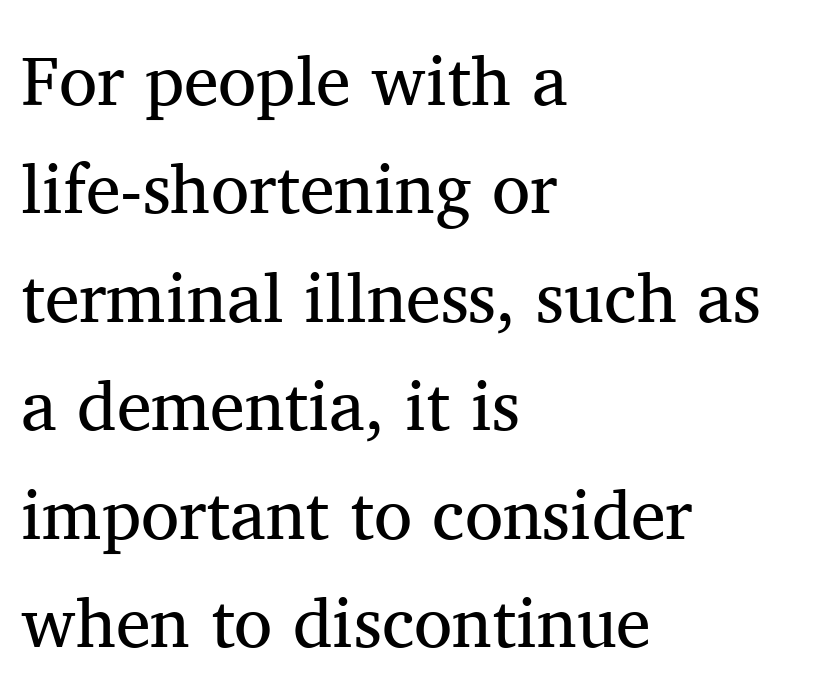
The image shows 70 px regular-weight serif type, upright; set left-aligned, normal line spacing (1.55x), normal letter spacing, not underlined; medium stroke contrast and a medium x-height.
